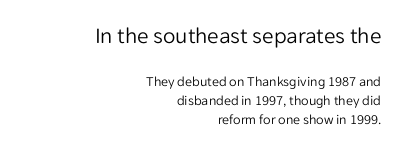
Q: Is the text bold? A: No.
Q: Is the text italic (slanted)? A: No, it is upright.
Q: Is the text underlined? A: No.
Q: How is the paragraph aligned? A: Right-aligned.
Q: Is the spacing between letters normal or unusually wide? A: Normal.
Q: Is the spacing between lines tight, normal or loose? A: Normal.
Q: Which block of text is set in a larger size, the first (top) or the second (bottom)? A: The first (top) one.
